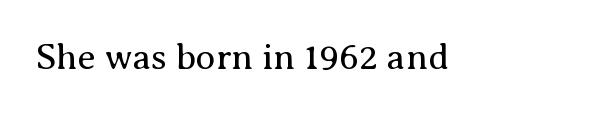
Anything drawn beneath the words? Only blank space. The weight would be labelled regular, book, light, or lighter still. Looks like regular typesetting: each glyph gets only the width it needs. Is the letter spacing exaggerated? No — it looks like the ordinary default. Typographically, this falls in the serif category. The axis of the letterforms is exactly vertical.
